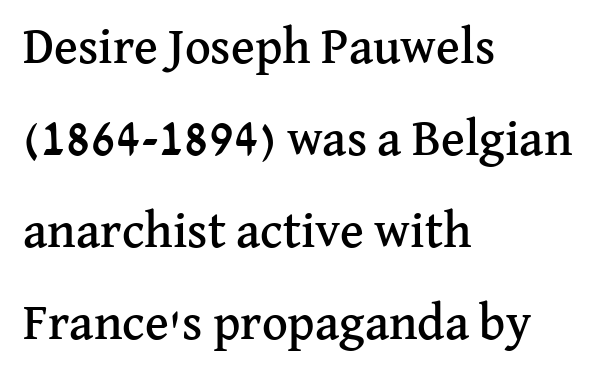
{"serif": "yes", "italic": "no", "width": "normal", "stroke_contrast": "medium", "x_height": "medium", "monospaced": "no", "underline": "no", "align": "left", "line_spacing_ratio": 1.84, "letter_spacing": "normal", "letter_spacing_em": 0.0, "glyph_px": 50}
